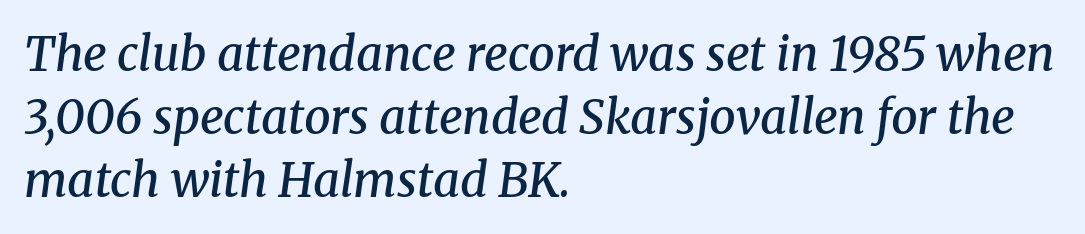
The image shows 47 px semibold serif type, italic (leaning right); set left-aligned, normal line spacing (1.34x), normal letter spacing, not underlined; medium stroke contrast and a medium x-height.
